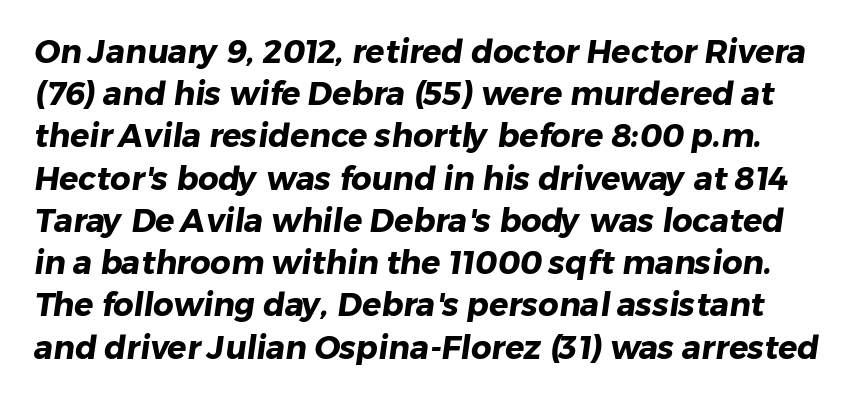
{"serif": "no", "bold": "yes", "weight": "heavy", "width": "normal", "stroke_contrast": "low", "x_height": "medium", "monospaced": "no", "underline": "no", "line_spacing": "normal", "line_spacing_ratio": 1.32, "letter_spacing": "normal", "letter_spacing_em": 0.0, "glyph_px": 32}
